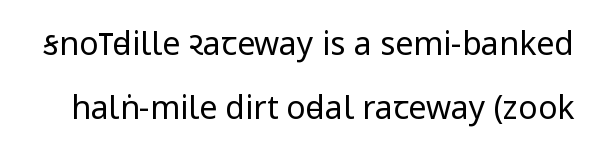
The image shows 32 px regular-weight, condensed sans-serif type, upright; set loose line spacing (1.99x), normal letter spacing, not underlined; low stroke contrast.
